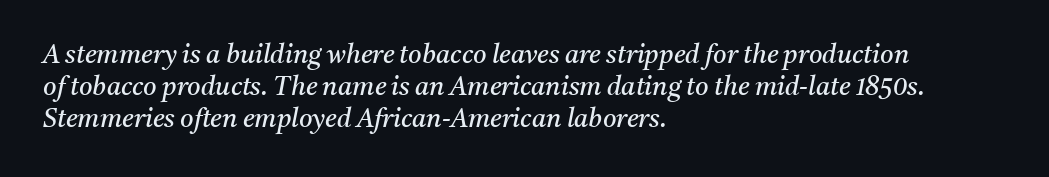
Q: Is the text bold? A: No.
Q: Is the text italic (slanted)? A: Yes, it leans right by about 11 degrees.
Q: Is the text underlined? A: No.
Q: How is the paragraph aligned? A: Left-aligned.
Q: Is the spacing between letters normal or unusually wide? A: Normal.
